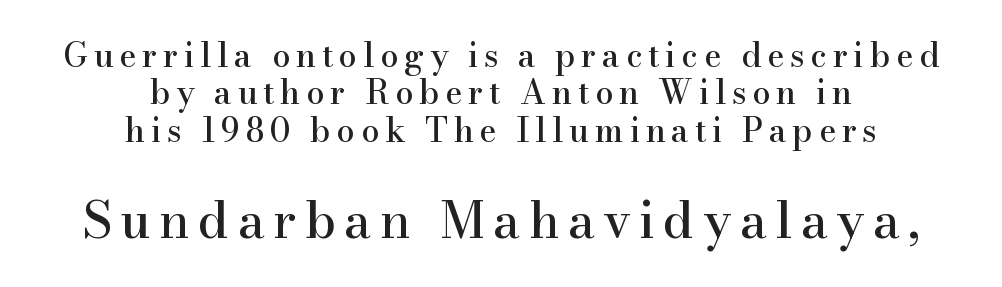
The image shows 50 px serif type, upright; set centered, tight line spacing (1.13x), not underlined; the second (bottom) block is 1.52x larger; high stroke contrast and a small x-height.
